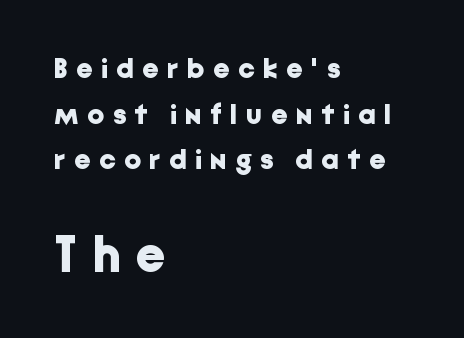
{"serif": "no", "italic": "no", "bold": "yes", "weight": "bold", "width": "normal", "stroke_contrast": "low", "x_height": "medium", "monospaced": "no", "underline": "no", "align": "left", "line_spacing": "normal", "line_spacing_ratio": 1.57, "letter_spacing": "wide", "letter_spacing_em": 0.3, "larger_block": "second", "size_ratio": 1.76, "glyph_px": 51}
